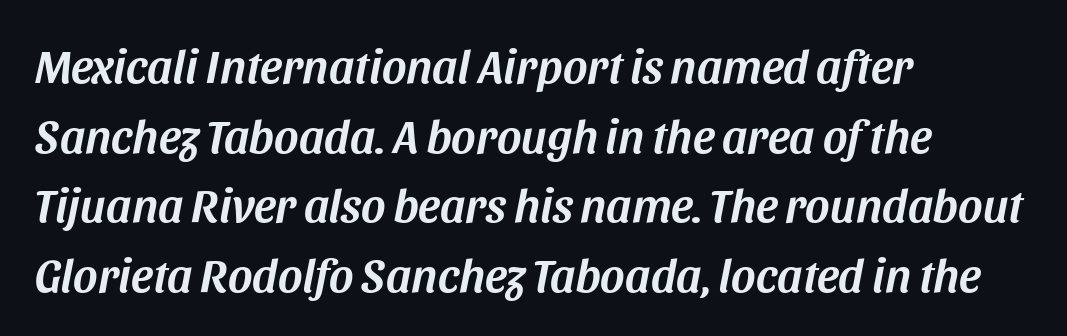
Do the characters align in a grid? No, the font is proportional. How are the letters spaced? Ordinarily, with no added tracking. These lines sit exactly where default settings would place them. The axis of the letterforms is tilted away from vertical. Each line starts at the same left margin while the right side varies.
